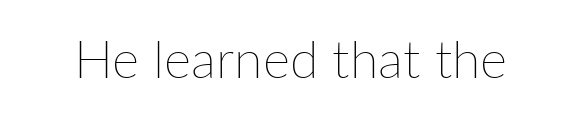
The image shows 52 px thin type, upright; set normal letter spacing, not underlined; low stroke contrast and a medium x-height.
